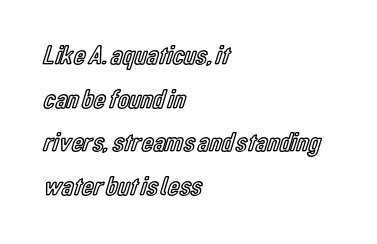
Lines of text with bare space underneath. Words appear dense and cohesive because spacing is normal. Vertical spacing — default. The rag falls on the right side of this text block.
